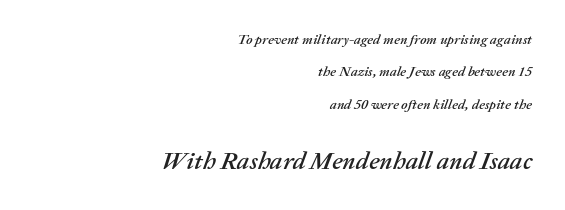
The image shows 25 px text type, italic (leaning right); set right-aligned, loose line spacing (2.32x), normal letter spacing, not underlined; the second (bottom) block is 1.79x larger.
